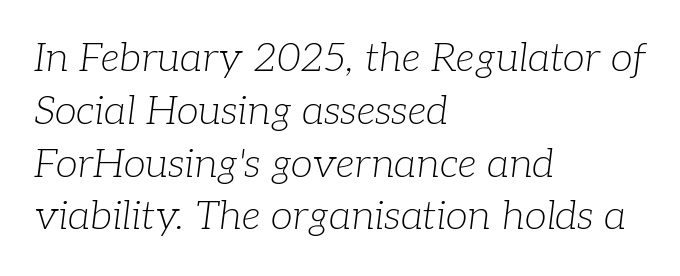
Typographically, this falls in the serif category. Only glyphs here, with clear space below each row. Letters have the restrained weight of plain body copy at most. The passage shown is typed in a proportional face where columns would drift.
